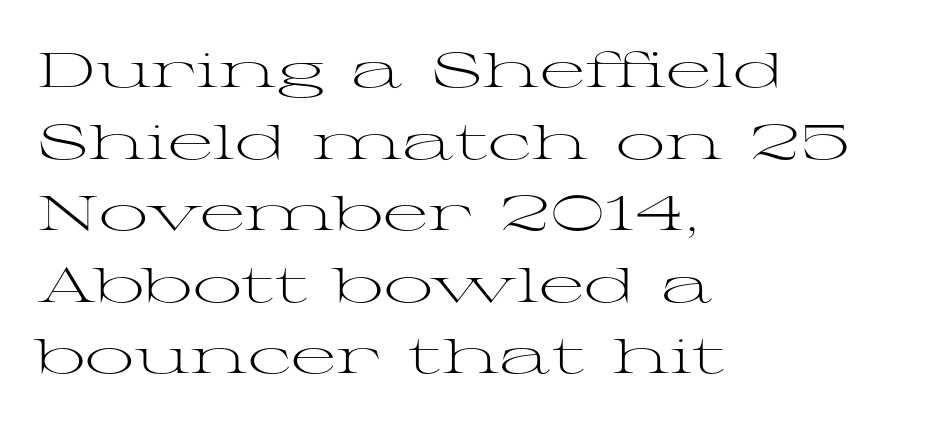
The image shows 49 px light, wide serif type, upright; set left-aligned, normal line spacing (1.46x), normal letter spacing, not underlined; medium stroke contrast and a medium x-height.
